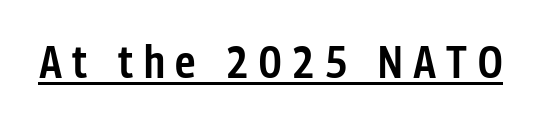
Q: Is the text bold? A: Semi-bold.
Q: Is the text italic (slanted)? A: No, it is upright.
Q: Is the typeface a serif or a sans-serif typeface? A: Sans-serif.
Q: Is the text underlined? A: Yes.
Q: Is the spacing between letters normal or unusually wide? A: Unusually wide.
Q: Width (condensed, normal, or wide)? A: Condensed.
Q: Stroke contrast? A: Low.
Q: x-height? A: Medium.
Q: Monospaced? A: No.
